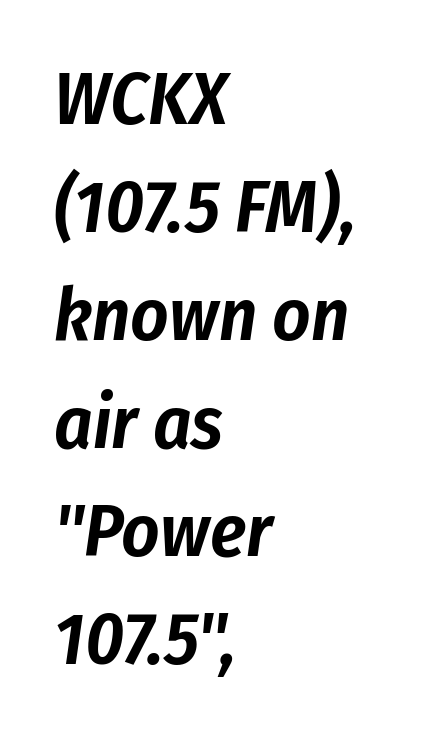
{"italic": "yes", "lean": "right", "slant_degrees": 8, "width": "condensed", "stroke_contrast": "low", "x_height": "medium", "monospaced": "no", "underline": "no", "align": "left", "line_spacing": "normal", "line_spacing_ratio": 1.46, "letter_spacing": "normal", "letter_spacing_em": 0.0, "glyph_px": 74}
